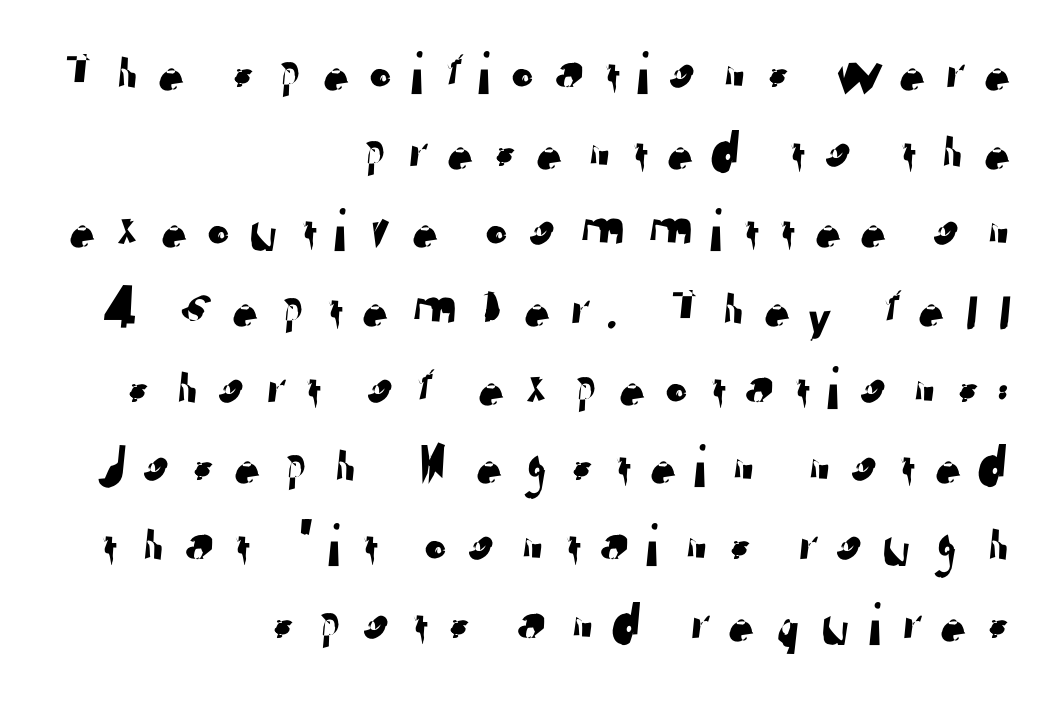
The image shows 61 px sans-serif type; set right-aligned, normal line spacing (1.29x), unusually wide letter spacing (+0.22 em), not underlined; low stroke contrast and a medium x-height.
